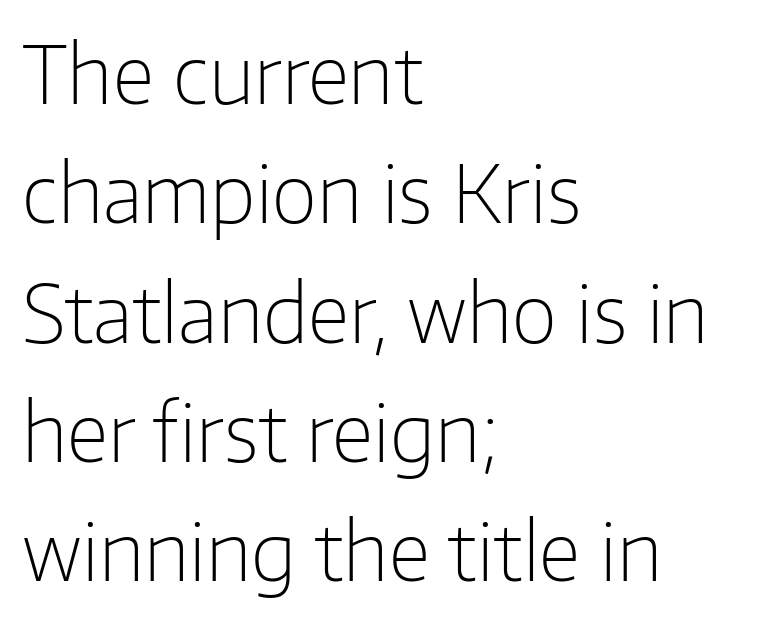
Observe the ordinary spacing: letters are neighbours, not strangers. Note the varied advance widths — an 'i' is clearly narrower than an 'm'. A typesetter would label this face a sans. Unmarked baselines from the first word to the last. The strokes are not fattened; the text isn't bold. Whoever set this chose a conventional vertical rhythm.
